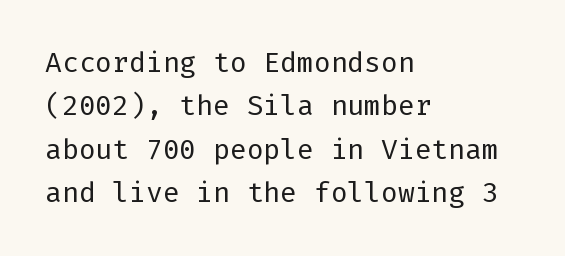
Q: Is the text bold? A: No.
Q: Is the text italic (slanted)? A: No, it is upright.
Q: Is the typeface a serif or a sans-serif typeface? A: Sans-serif.
Q: Is the text underlined? A: No.
Q: How is the paragraph aligned? A: Left-aligned.
Q: Is the spacing between letters normal or unusually wide? A: Normal.
Q: Is the spacing between lines tight, normal or loose? A: Normal.
Q: Width (condensed, normal, or wide)? A: Normal.
Q: Stroke contrast? A: Low.
Q: x-height? A: Medium.
